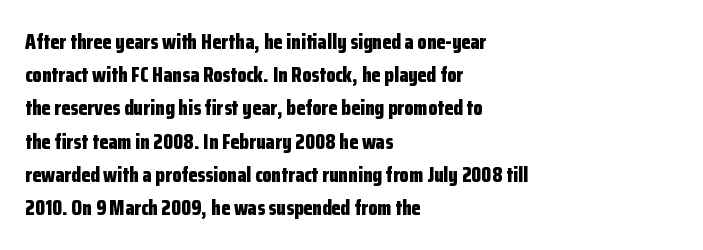
The image shows 21 px bold type, upright; set left-aligned, normal line spacing (1.58x), normal letter spacing, not underlined.
